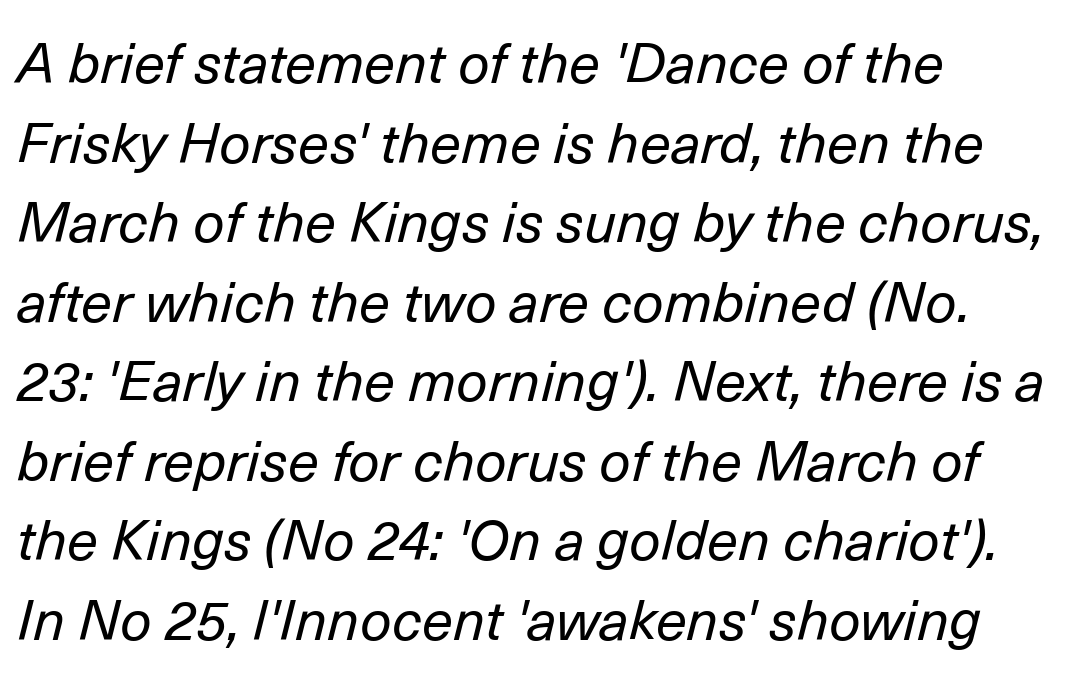
Weight: not bold — regular or lighter. Clear beneath every line of the passage. The vertical gap from one line to the next is medium. A typesetter would call this proportional, since set widths differ per character. Which margin do the lines hug? The left one — the right edge is uneven. Nobody touched the tracking dial on this one.
